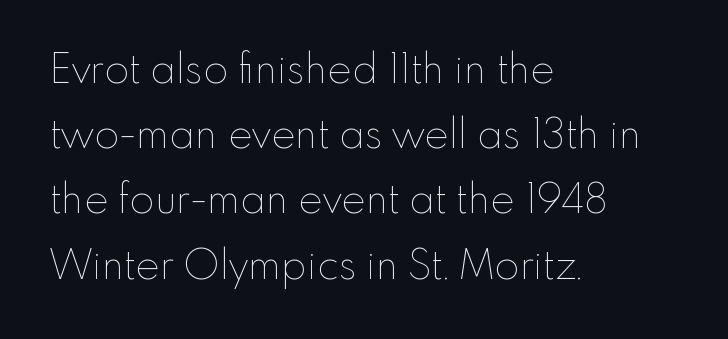
{"italic": "no", "bold": "no", "weight": "thin", "width": "normal", "stroke_contrast": "low", "x_height": "small", "monospaced": "no", "underline": "no", "align": "left", "line_spacing": "normal", "line_spacing_ratio": 1.59, "letter_spacing": "normal", "letter_spacing_em": 0.0, "glyph_px": 41}
